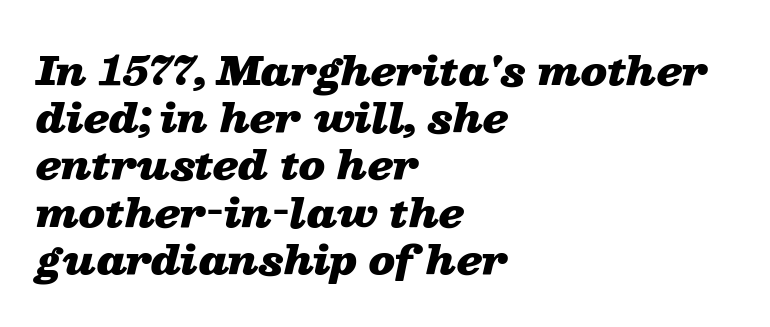
The image shows 39 px heavy, wide type, italic (leaning right); set left-aligned, line spacing 1.21x, normal letter spacing, not underlined; low stroke contrast and a medium x-height.
